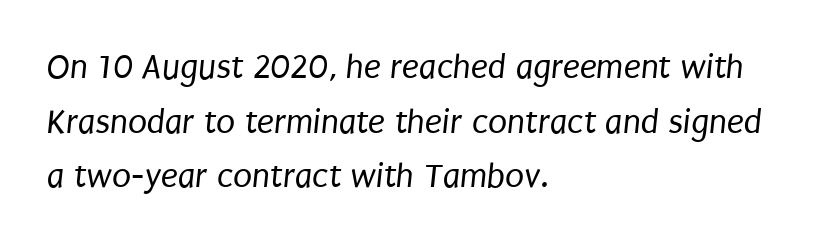
{"serif": "no", "bold": "no", "weight": "regular", "width": "condensed", "stroke_contrast": "low", "x_height": "large", "monospaced": "no", "underline": "no", "align": "left", "line_spacing": "normal", "line_spacing_ratio": 1.56, "letter_spacing": "normal", "letter_spacing_em": 0.0, "glyph_px": 35}
